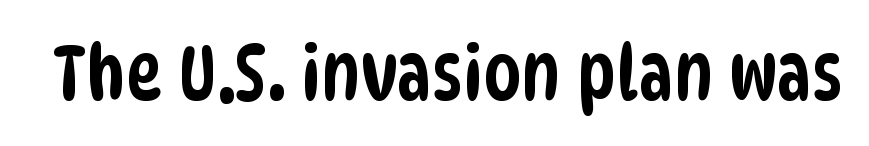
Tracking value appears to be zero — textbook default spacing. I'd call this a sans setting — the letters go barefoot. Quick note: underline off. The rendering uses natural spacing where letterforms have individual widths.
